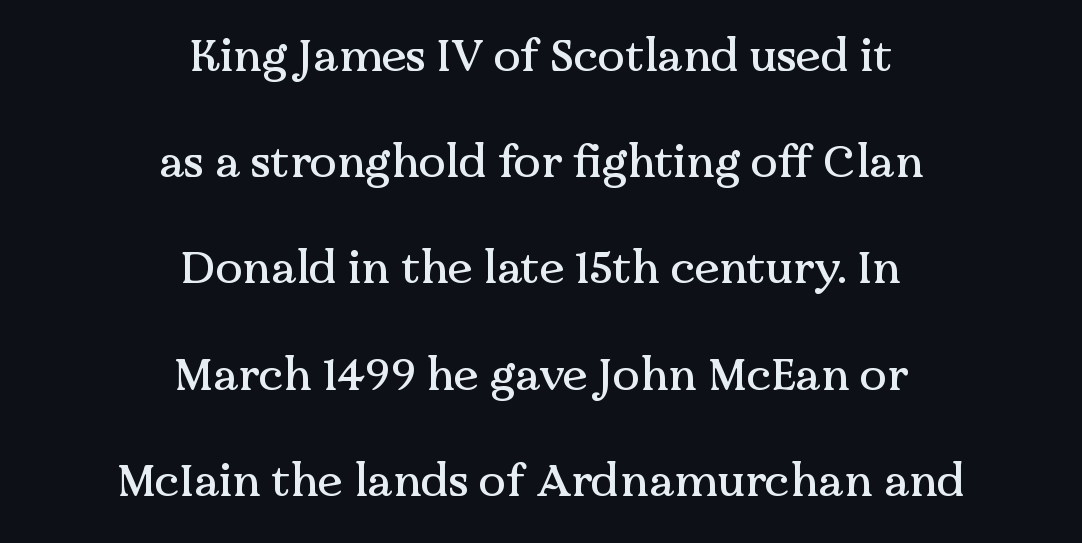
The image shows 45 px serif type, upright; set centered, loose line spacing (2.36x), normal letter spacing, not underlined; medium stroke contrast and a medium x-height.
